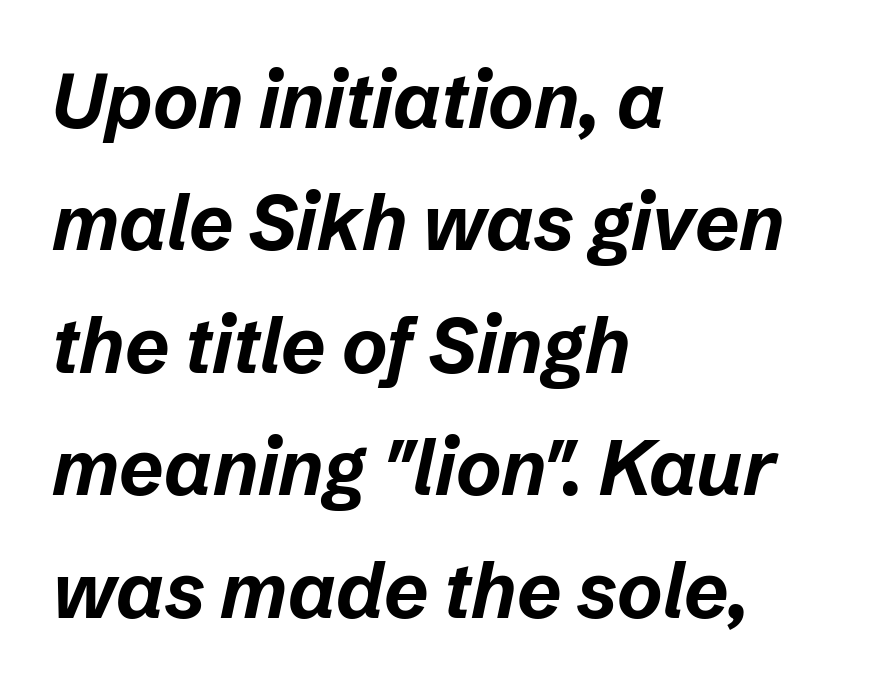
Students, note that the glyphs here touch the page at normal intervals. The words here are not underlined. Weight: bold. Rows of type keep a routine distance in the vertical direction.
